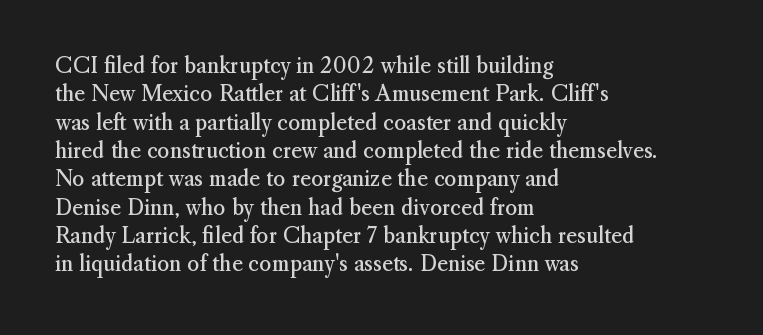
Evenly set lines give the paragraph a standard silhouette. Students, note that the glyphs here touch the page at normal intervals. In terms of posture, this sample is upright. Typeset ragged right — the left edge is the straight one.
